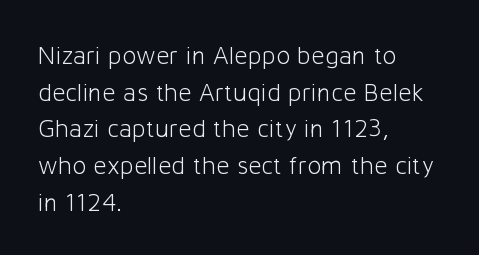
The image shows 26 px text type, upright; set left-aligned, normal line spacing (1.41x), normal letter spacing, not underlined.
